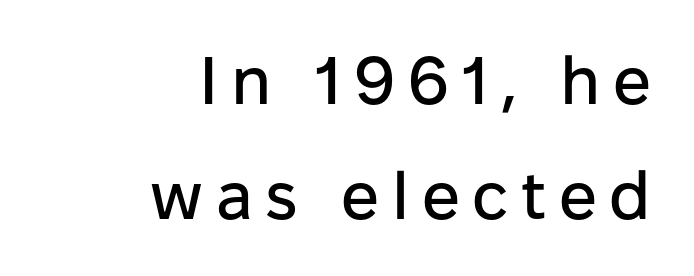
The image shows 67 px sans-serif type, upright; set right-aligned, line spacing 1.72x, not underlined; low stroke contrast and a medium x-height.
